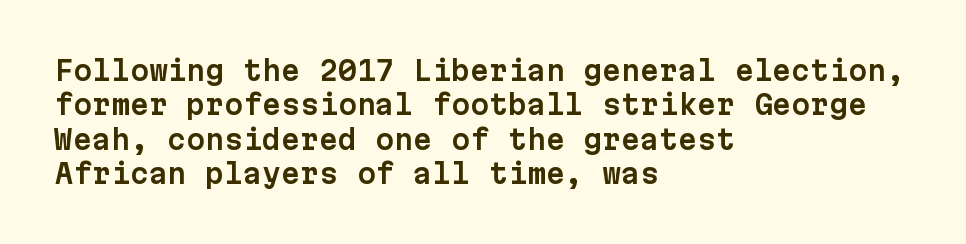
Q: Is the text italic (slanted)? A: No, it is upright.
Q: Is the text underlined? A: No.
Q: How is the paragraph aligned? A: Left-aligned.
Q: Is the spacing between letters normal or unusually wide? A: Normal.
Q: Is the spacing between lines tight, normal or loose? A: Normal.
